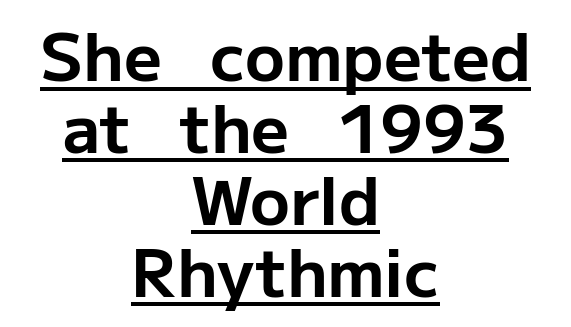
Q: Is the text bold? A: Yes.
Q: Is the text italic (slanted)? A: No, it is upright.
Q: Is the typeface a serif or a sans-serif typeface? A: Sans-serif.
Q: Is the text underlined? A: Yes.
Q: How is the paragraph aligned? A: Centered.
Q: Is the spacing between letters normal or unusually wide? A: Normal.
Q: Is the spacing between lines tight, normal or loose? A: Tight.
Q: Width (condensed, normal, or wide)? A: Normal.
Q: Stroke contrast? A: Low.
Q: x-height? A: Medium.
Q: Monospaced? A: No.
